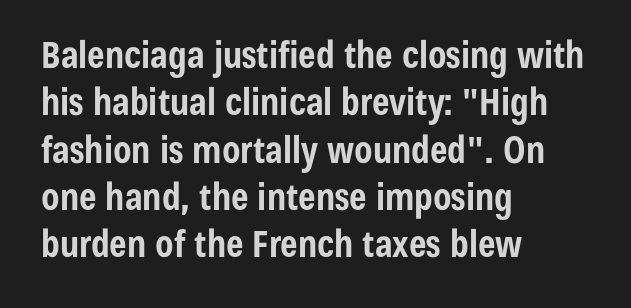
The image shows 37 px bold, condensed sans-serif type, upright; set left-aligned, normal line spacing (1.28x), normal letter spacing, not underlined; low stroke contrast and a medium x-height.
